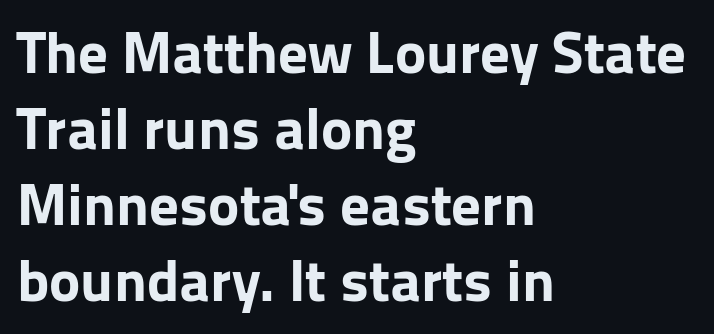
Clear beneath every line of the passage. Posture: upright roman. The gaps between neighbouring characters are ordinary and unremarkable. Regular leading.
